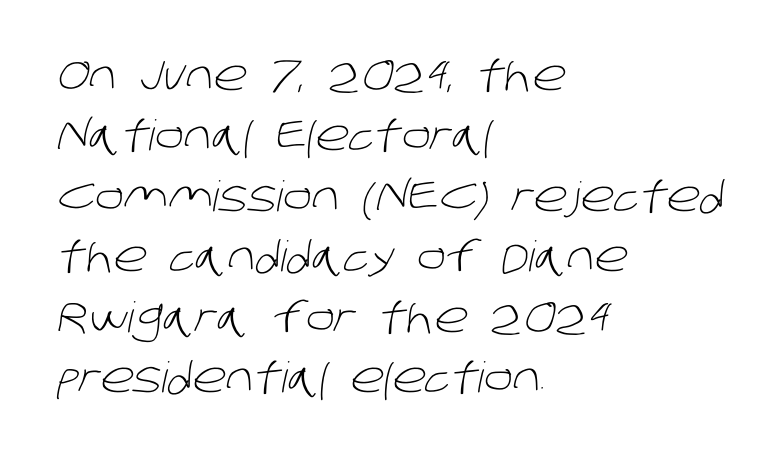
The image shows 42 px light sans-serif type; set left-aligned, normal line spacing (1.44x), normal letter spacing, not underlined; low stroke contrast and a large x-height.
